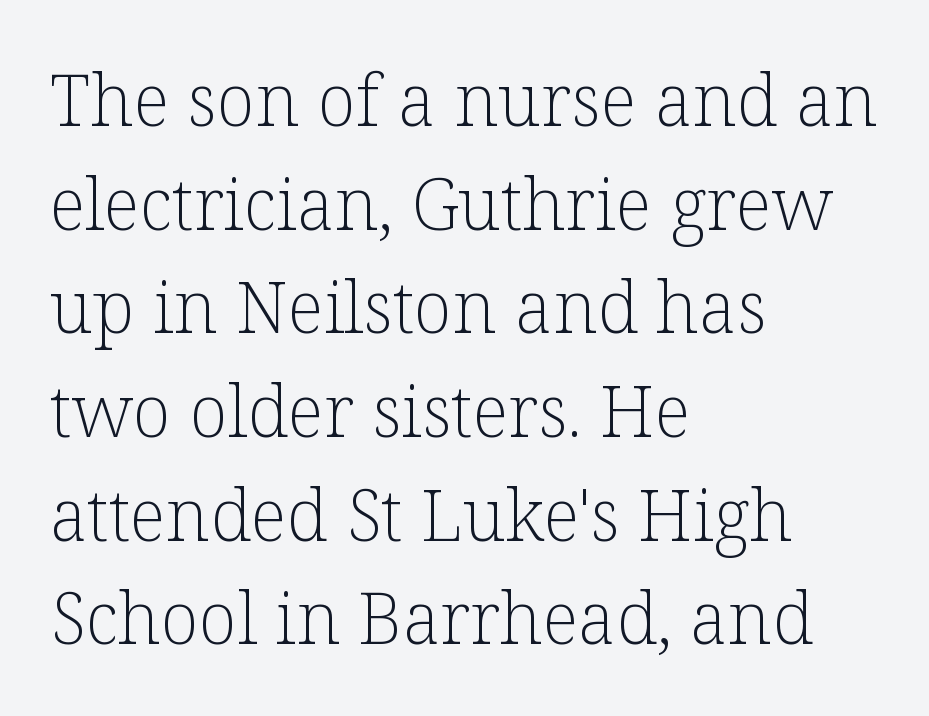
The image shows 71 px light serif type, upright; set left-aligned, normal line spacing (1.46x), normal letter spacing, not underlined; low stroke contrast and a medium x-height.
